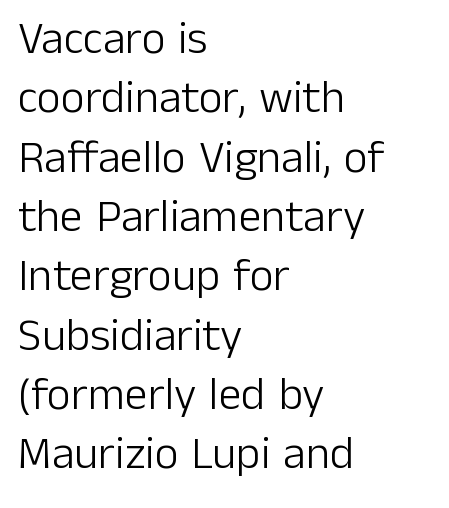
The letters stand upright; this is a roman face. The letters advance in unequal steps, a hallmark of proportional type. Nothing unusual about the tracking: characters are spaced as the font intends. The typesetter chose a ragged-right arrangement here.
